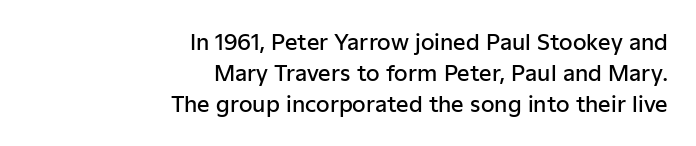
The tracking reads as untouched default to a designer's eye. Interline gaps are of average width in this sample. A typesetter would mark this as roman, not italic. Weight: semibold (demi).
